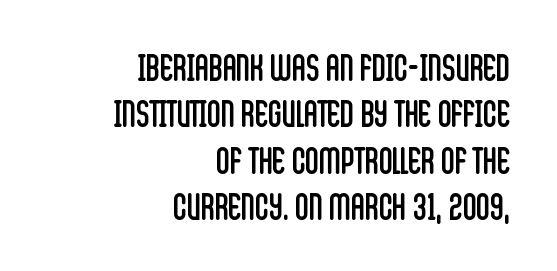
Q: Is the text bold? A: No.
Q: Is the text italic (slanted)? A: No, it is upright.
Q: Is the typeface a serif or a sans-serif typeface? A: Sans-serif.
Q: Is the text underlined? A: No.
Q: How is the paragraph aligned? A: Right-aligned.
Q: Is the spacing between letters normal or unusually wide? A: Normal.
Q: Width (condensed, normal, or wide)? A: Condensed.
Q: Stroke contrast? A: Low.
Q: x-height? A: Large.
Q: Monospaced? A: No.
